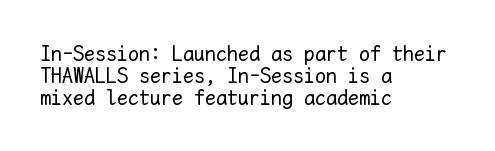
{"italic": "no", "bold": "no", "underline": "no", "align": "left", "line_spacing": "tight", "line_spacing_ratio": 1.0, "letter_spacing": "normal", "letter_spacing_em": 0.0, "glyph_px": 22}
